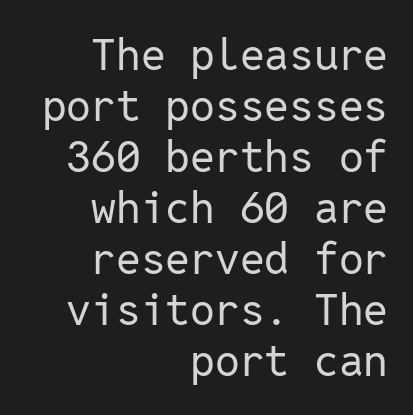
{"serif": "no", "italic": "no", "bold": "no", "weight": "regular", "width": "normal", "stroke_contrast": "low", "x_height": "medium", "monospaced": "yes", "underline": "no", "align": "right", "line_spacing_ratio": 1.16, "letter_spacing": "normal", "letter_spacing_em": 0.0, "glyph_px": 44}
